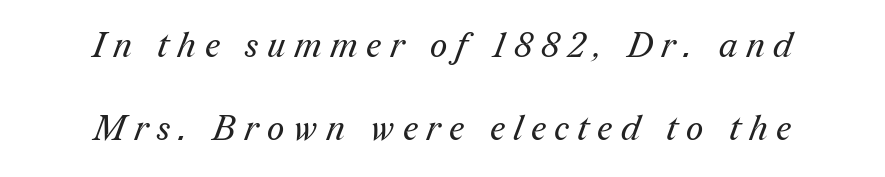
{"serif": "yes", "bold": "no", "weight": "regular", "width": "normal", "stroke_contrast": "medium", "x_height": "medium", "monospaced": "no", "underline": "no", "align": "center", "line_spacing": "loose", "line_spacing_ratio": 2.43, "letter_spacing": "wide", "letter_spacing_em": 0.26, "glyph_px": 34}
